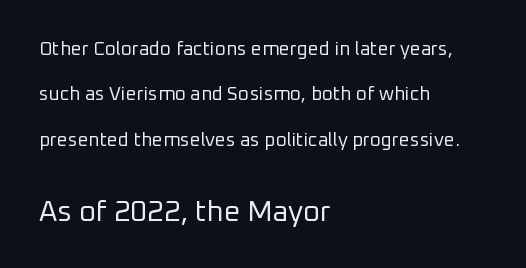
The image shows 29 px regular-weight sans-serif type, upright; set left-aligned, loose line spacing (2.39x), normal letter spacing, not underlined; the second (bottom) block is 1.53x larger; low stroke contrast and a medium x-height.
